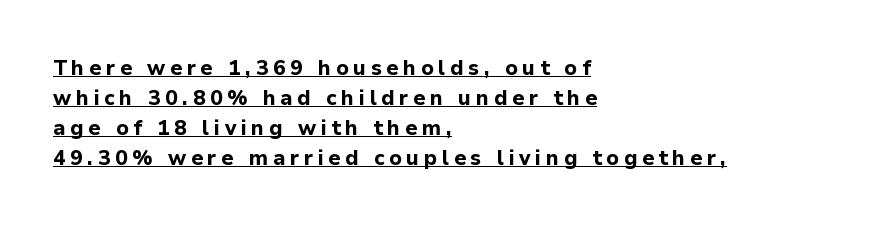
Like a heading marked for emphasis, these lines bear an underscore. Ordinary non-slanted type is in use. The passage shown is emphatically bold. Regular leading. The letters are spread apart with noticeably loose tracking.
